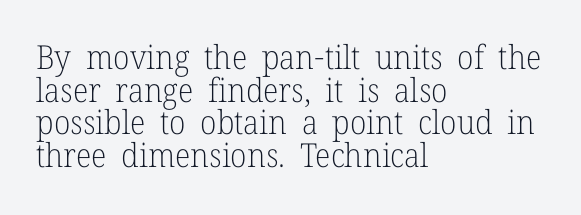
The image shows 33 px light serif type, upright; set left-aligned, tight line spacing (0.99x), normal letter spacing, not underlined; low stroke contrast and a medium x-height.
